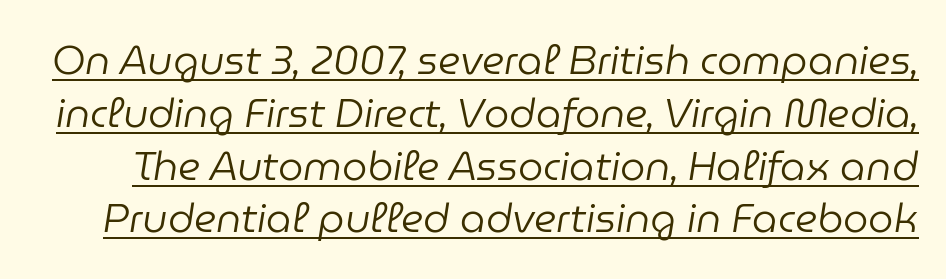
Q: Is the text bold? A: No.
Q: Is the text italic (slanted)? A: Yes, it leans right by about 9 degrees.
Q: Is the text underlined? A: Yes.
Q: Is the spacing between letters normal or unusually wide? A: Normal.
Q: Is the spacing between lines tight, normal or loose? A: Normal.
Q: Width (condensed, normal, or wide)? A: Normal.
Q: Stroke contrast? A: Low.
Q: x-height? A: Medium.
Q: Monospaced? A: No.
